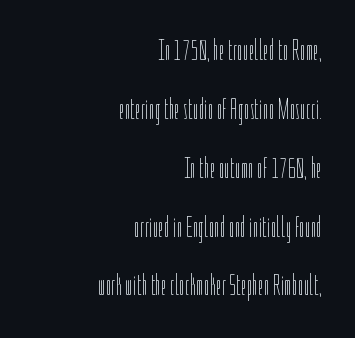
Q: Is the text bold? A: No.
Q: Is the text italic (slanted)? A: No, it is upright.
Q: Is the text underlined? A: No.
Q: How is the paragraph aligned? A: Right-aligned.
Q: Is the spacing between letters normal or unusually wide? A: Normal.
Q: Is the spacing between lines tight, normal or loose? A: Loose.
Q: Width (condensed, normal, or wide)? A: Condensed.
Q: Stroke contrast? A: Low.
Q: x-height? A: Medium.
Q: Monospaced? A: No.
